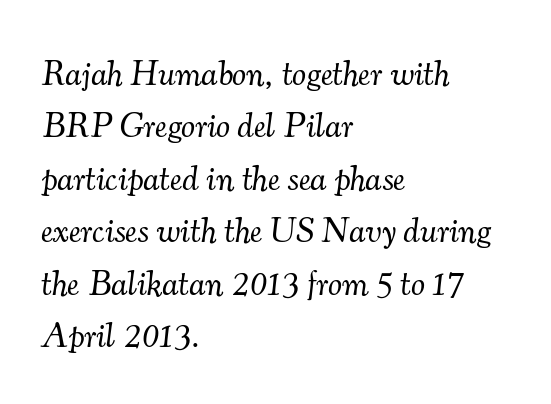
{"serif": "yes", "italic": "yes", "lean": "right", "slant_degrees": 7, "bold": "no", "weight": "light", "width": "normal", "stroke_contrast": "medium", "x_height": "small", "monospaced": "no", "underline": "no", "align": "left", "line_spacing": "normal", "line_spacing_ratio": 1.5, "letter_spacing": "normal", "letter_spacing_em": 0.0, "glyph_px": 35}
